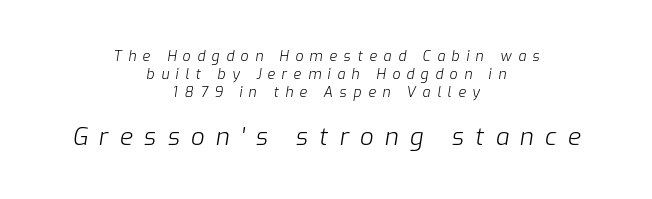
The image shows 24 px text type, italic (leaning right); set centered, normal line spacing (1.3x), unusually wide letter spacing (+0.47 em), not underlined; the second (bottom) block is 1.71x larger.
